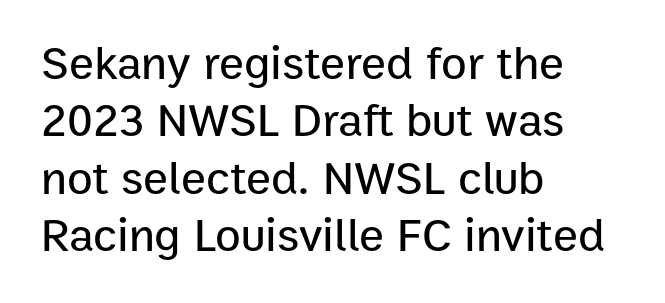
Q: Is the text italic (slanted)? A: No, it is upright.
Q: Is the typeface a serif or a sans-serif typeface? A: Sans-serif.
Q: Is the text underlined? A: No.
Q: How is the paragraph aligned? A: Left-aligned.
Q: Is the spacing between letters normal or unusually wide? A: Normal.
Q: Width (condensed, normal, or wide)? A: Normal.
Q: Stroke contrast? A: Low.
Q: x-height? A: Medium.
Q: Monospaced? A: No.
